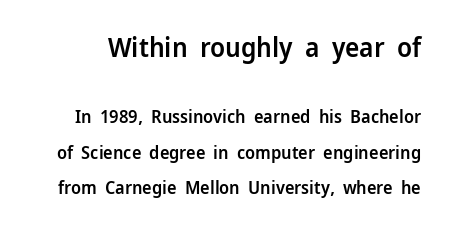
The typesetting leans somewhat heavy: a semibold. In terms of letterspacing, this is plain default setting. How would I describe the line gaps? Wide and relaxed. The earlier block is typeset at a bigger size than the later block.
